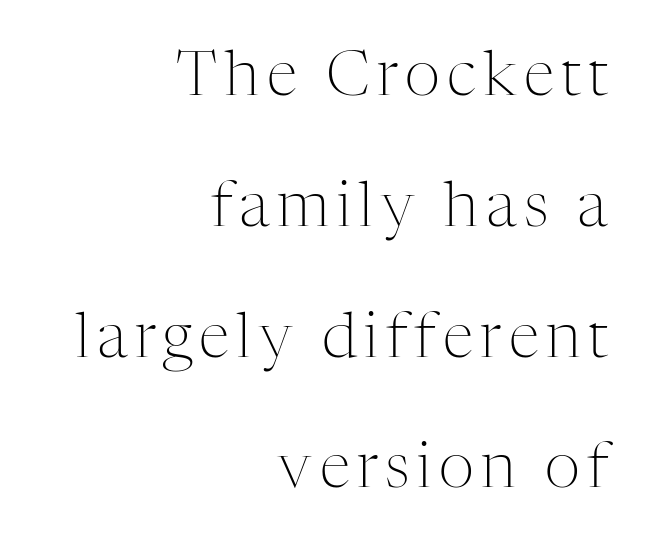
{"serif": "yes", "italic": "no", "bold": "no", "weight": "light", "width": "normal", "stroke_contrast": "medium", "x_height": "medium", "monospaced": "no", "underline": "no", "align": "right", "line_spacing": "loose", "line_spacing_ratio": 2.11, "glyph_px": 62}
